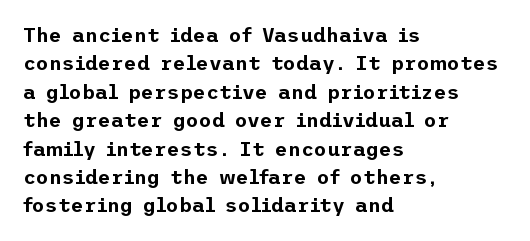
The image shows 20 px text type, upright; set left-aligned, normal line spacing (1.42x), normal letter spacing, not underlined.
